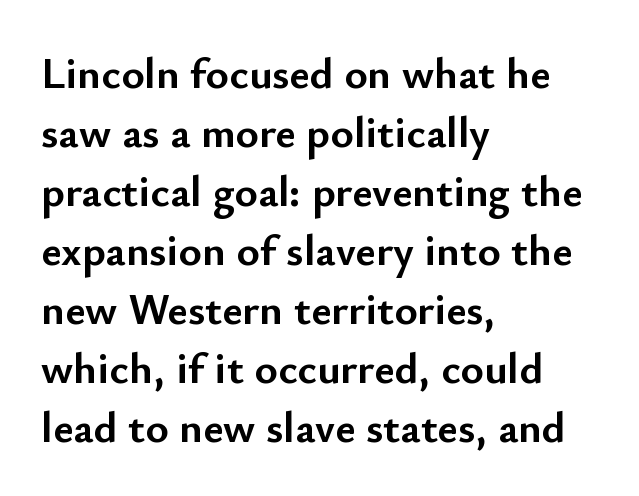
The characters display no serif detailing; their extremities are plain. Any mark beneath the type? The region is blank. Unlike italic type, these characters show no tilt at all. This sample uses plain, unmodified letter spacing.
